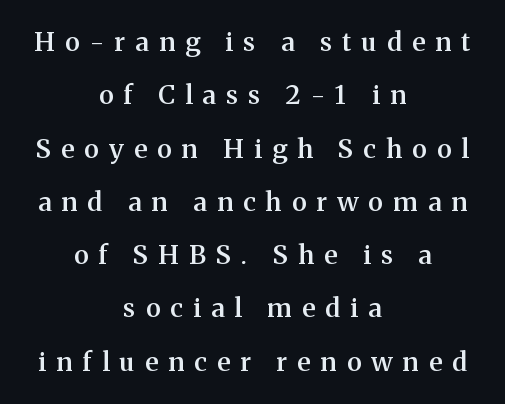
{"italic": "no", "bold": "semi", "underline": "no", "align": "center", "line_spacing": "loose", "line_spacing_ratio": 2.05, "letter_spacing": "wide", "letter_spacing_em": 0.39, "glyph_px": 26}
